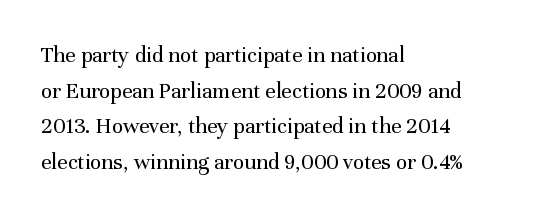
Q: Is the text bold? A: No.
Q: Is the text italic (slanted)? A: No, it is upright.
Q: Is the text underlined? A: No.
Q: How is the paragraph aligned? A: Left-aligned.
Q: Is the spacing between letters normal or unusually wide? A: Normal.
Q: Is the spacing between lines tight, normal or loose? A: Normal.
